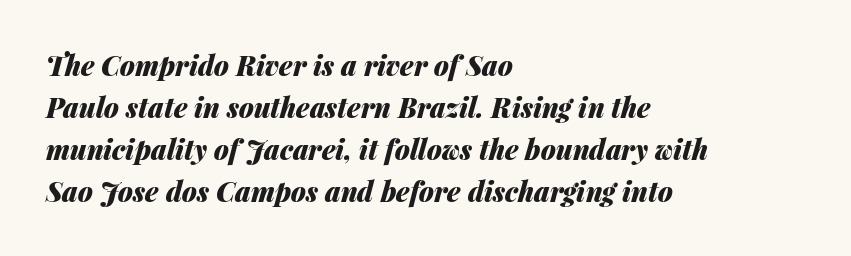
The image shows 27 px bold type, italic (leaning right); set left-aligned, normal line spacing (1.56x), normal letter spacing, not underlined.
